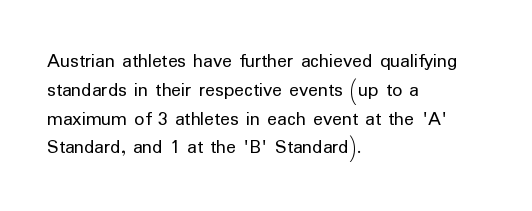
{"italic": "no", "bold": "no", "underline": "no", "align": "left", "line_spacing": "normal", "line_spacing_ratio": 1.44, "letter_spacing": "normal", "letter_spacing_em": 0.0, "glyph_px": 20}
